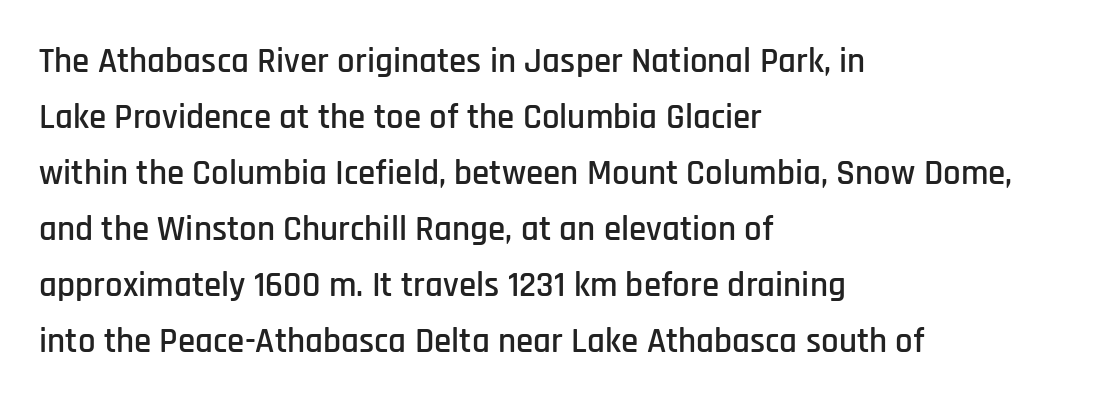
Q: Is the text italic (slanted)? A: No, it is upright.
Q: Is the typeface a serif or a sans-serif typeface? A: Sans-serif.
Q: Is the text underlined? A: No.
Q: How is the paragraph aligned? A: Left-aligned.
Q: Is the spacing between letters normal or unusually wide? A: Normal.
Q: Is the spacing between lines tight, normal or loose? A: Normal.
Q: Width (condensed, normal, or wide)? A: Condensed.
Q: Stroke contrast? A: Low.
Q: x-height? A: Large.
Q: Monospaced? A: No.
